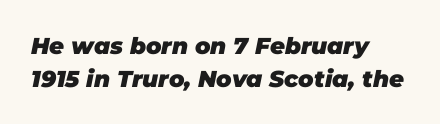
Q: Is the text bold? A: Yes.
Q: Is the text italic (slanted)? A: Yes, it leans right by about 11 degrees.
Q: Is the text underlined? A: No.
Q: How is the paragraph aligned? A: Left-aligned.
Q: Is the spacing between letters normal or unusually wide? A: Normal.
Q: Is the spacing between lines tight, normal or loose? A: Normal.
